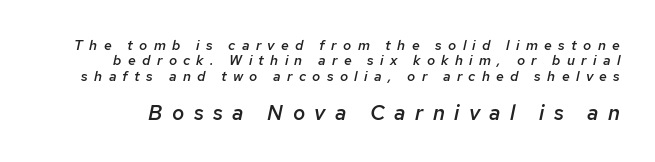
Each word looks stretched out because of the extra space between its letters. The strip under each line holds only bare page. The block sitting lower on the canvas is the one with enlarged characters. Stems and bowls a touch heavier than normal — semibold. Observe the lean: these are italic letterforms.
